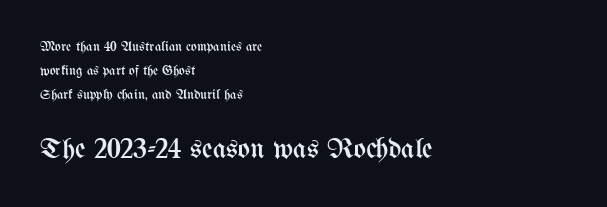
The image shows 29 px regular-weight, condensed type, upright; set left-aligned, line spacing 1.72x, normal letter spacing, not underlined; the second (bottom) block is 2.07x larger; medium stroke contrast and a medium x-height.
